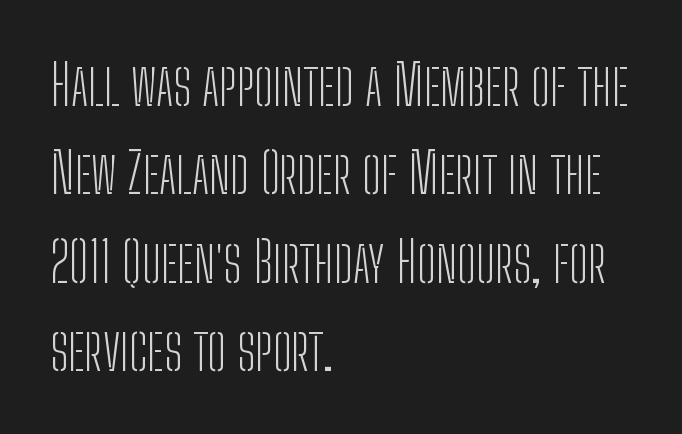
{"serif": "no", "italic": "no", "bold": "no", "weight": "light", "width": "condensed", "stroke_contrast": "low", "x_height": "medium", "monospaced": "no", "underline": "no", "align": "left", "line_spacing": "normal", "line_spacing_ratio": 1.58, "letter_spacing": "normal", "letter_spacing_em": 0.0, "glyph_px": 56}
